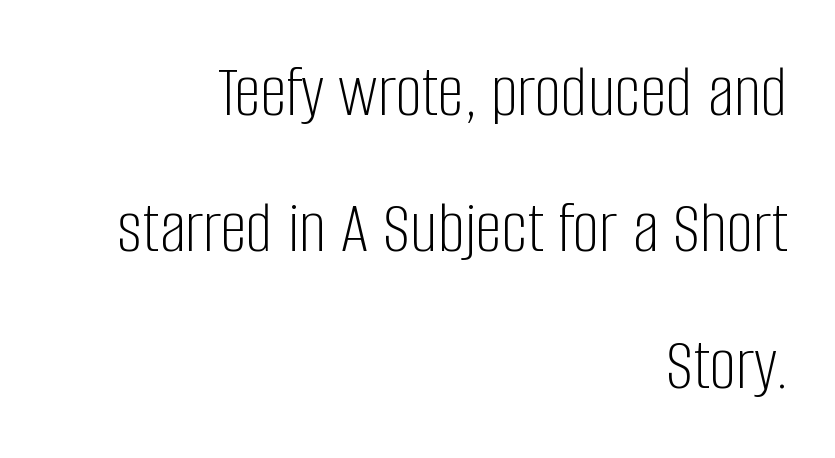
Q: Is the text bold? A: No.
Q: Is the text italic (slanted)? A: No, it is upright.
Q: Is the typeface a serif or a sans-serif typeface? A: Sans-serif.
Q: Is the text underlined? A: No.
Q: How is the paragraph aligned? A: Right-aligned.
Q: Is the spacing between letters normal or unusually wide? A: Normal.
Q: Width (condensed, normal, or wide)? A: Condensed.
Q: Stroke contrast? A: Low.
Q: x-height? A: Large.
Q: Monospaced? A: No.
